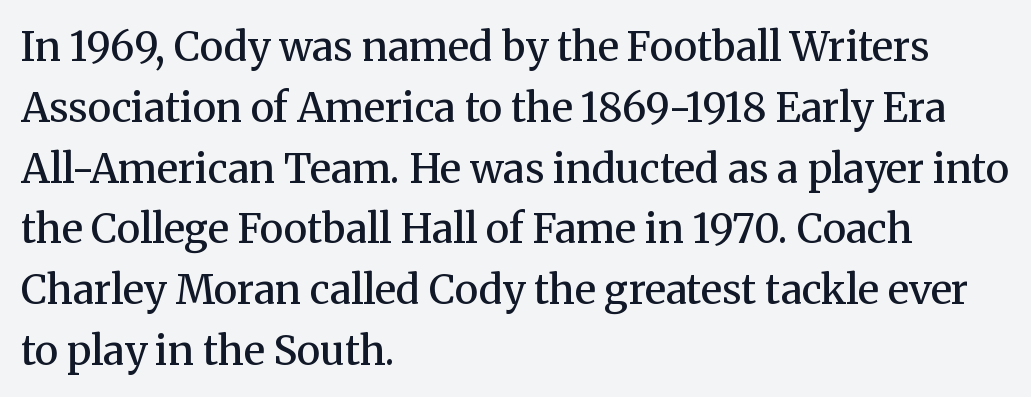
The image shows 40 px semibold serif type, upright; set left-aligned, normal line spacing (1.52x), normal letter spacing, not underlined; medium stroke contrast and a medium x-height.
